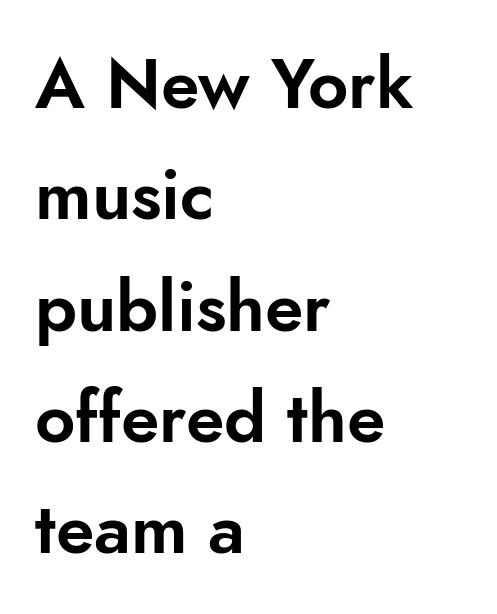
{"serif": "no", "italic": "no", "width": "normal", "stroke_contrast": "low", "x_height": "small", "monospaced": "no", "underline": "no", "align": "left", "line_spacing": "normal", "line_spacing_ratio": 1.59, "letter_spacing": "normal", "letter_spacing_em": 0.0, "glyph_px": 70}
